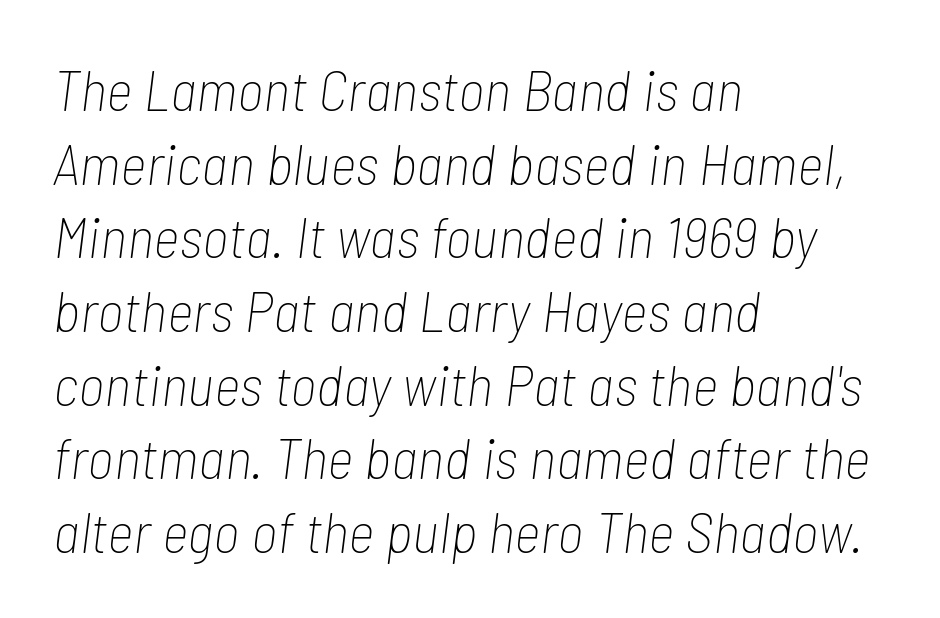
Q: Is the text bold? A: No.
Q: Is the text italic (slanted)? A: Yes, it leans right by about 7 degrees.
Q: Is the text underlined? A: No.
Q: How is the paragraph aligned? A: Left-aligned.
Q: Is the spacing between letters normal or unusually wide? A: Normal.
Q: Is the spacing between lines tight, normal or loose? A: Normal.
Q: Width (condensed, normal, or wide)? A: Condensed.
Q: Stroke contrast? A: Low.
Q: x-height? A: Medium.
Q: Monospaced? A: No.
